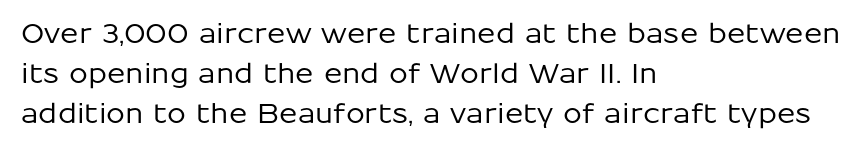
Q: Is the text italic (slanted)? A: No, it is upright.
Q: Is the text underlined? A: No.
Q: How is the paragraph aligned? A: Left-aligned.
Q: Is the spacing between letters normal or unusually wide? A: Normal.
Q: Is the spacing between lines tight, normal or loose? A: Normal.
